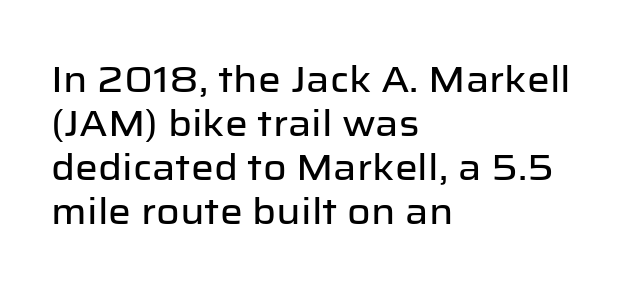
The image shows 36 px sans-serif type, upright; set left-aligned, line spacing 1.22x, normal letter spacing, not underlined; low stroke contrast and a medium x-height.
